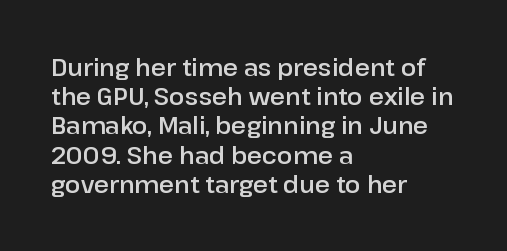
Q: Is the text italic (slanted)? A: No, it is upright.
Q: Is the text underlined? A: No.
Q: How is the paragraph aligned? A: Left-aligned.
Q: Is the spacing between letters normal or unusually wide? A: Normal.
Q: Is the spacing between lines tight, normal or loose? A: Normal.
